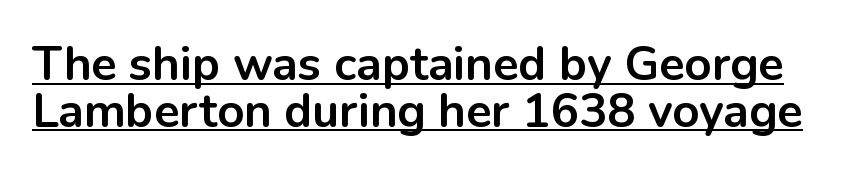
The image shows 47 px bold sans-serif type, upright; set tight line spacing (0.99x), normal letter spacing, underlined; low stroke contrast and a medium x-height.
